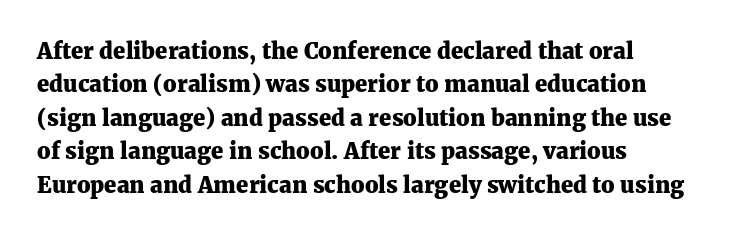
{"italic": "no", "bold": "yes", "underline": "no", "align": "left", "line_spacing": "normal", "line_spacing_ratio": 1.52, "letter_spacing": "normal", "letter_spacing_em": 0.0, "glyph_px": 22}
